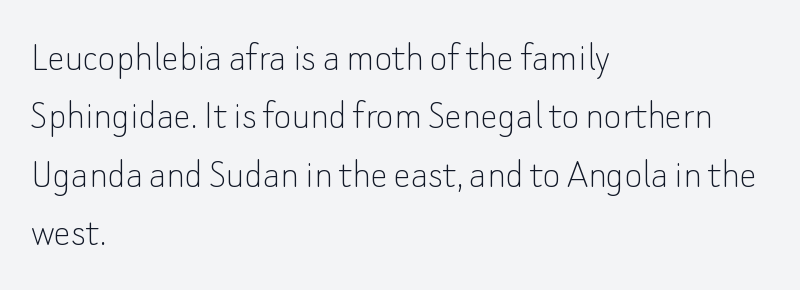
Q: Is the text bold? A: No.
Q: Is the text italic (slanted)? A: No, it is upright.
Q: Is the typeface a serif or a sans-serif typeface? A: Sans-serif.
Q: Is the text underlined? A: No.
Q: How is the paragraph aligned? A: Left-aligned.
Q: Is the spacing between letters normal or unusually wide? A: Normal.
Q: Is the spacing between lines tight, normal or loose? A: Normal.
Q: Width (condensed, normal, or wide)? A: Normal.
Q: Stroke contrast? A: Low.
Q: x-height? A: Small.
Q: Monospaced? A: No.
